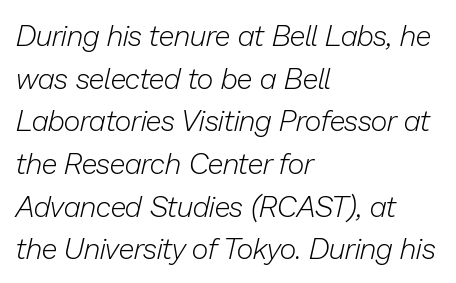
Q: Is the text bold? A: No.
Q: Is the text italic (slanted)? A: Yes, it leans right by about 13 degrees.
Q: Is the text underlined? A: No.
Q: How is the paragraph aligned? A: Left-aligned.
Q: Is the spacing between letters normal or unusually wide? A: Normal.
Q: Is the spacing between lines tight, normal or loose? A: Normal.
Q: Width (condensed, normal, or wide)? A: Normal.
Q: Stroke contrast? A: Low.
Q: x-height? A: Medium.
Q: Monospaced? A: No.
